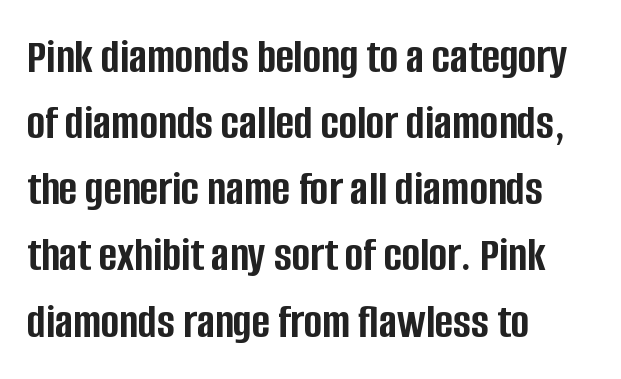
The image shows 49 px semibold, condensed sans-serif type, upright; set left-aligned, normal line spacing (1.35x), normal letter spacing, not underlined; low stroke contrast and a large x-height.
